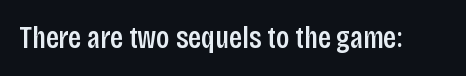
The image shows 31 px semibold, condensed sans-serif type, upright; set normal letter spacing, not underlined; low stroke contrast and a large x-height.
